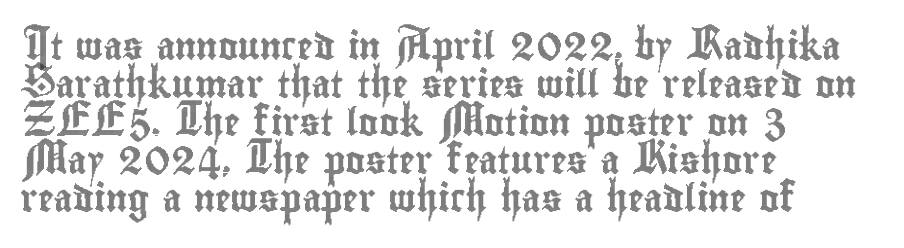
{"italic": "no", "underline": "no", "align": "left", "line_spacing": "normal", "line_spacing_ratio": 1.41, "letter_spacing": "normal", "letter_spacing_em": 0.0, "glyph_px": 27}
